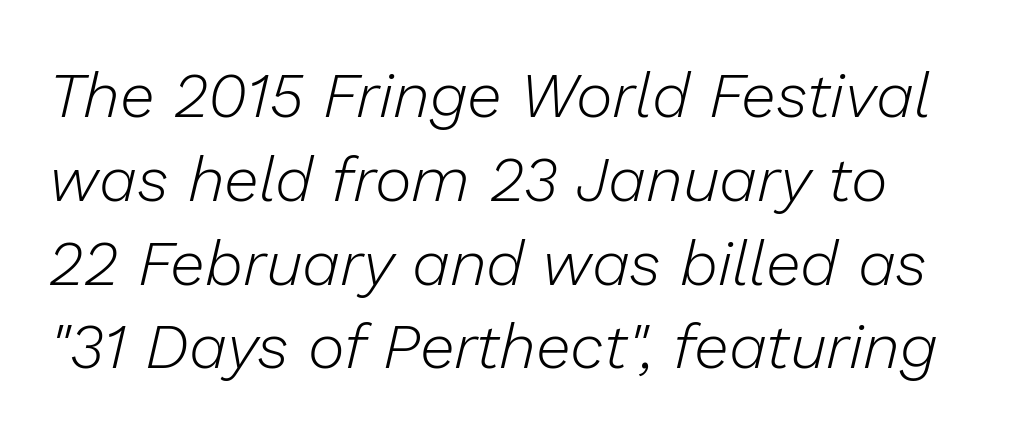
The image shows 63 px light type, italic (leaning right); set normal line spacing (1.33x), normal letter spacing, not underlined; low stroke contrast and a medium x-height.
